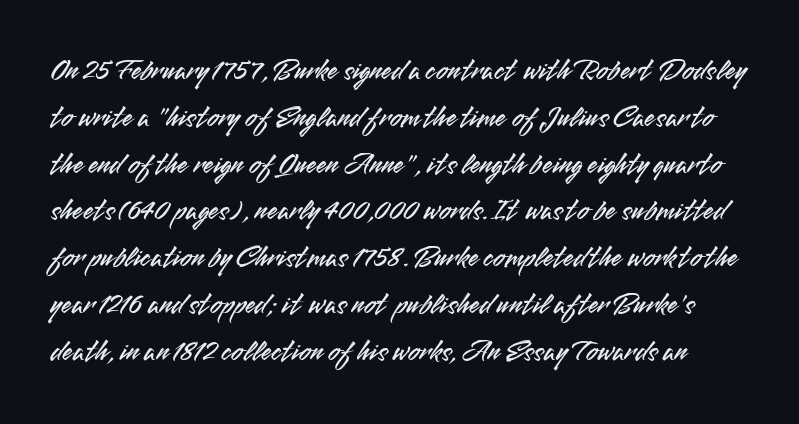
Each new line begins a customary step beneath the previous one. Observe the ordinary spacing: letters are neighbours, not strangers. The specimen omits any rule beneath the text block's lines. Check where the strokes stop: nothing finishes them off — pure sans. The rendering uses natural spacing where letterforms have individual widths.
